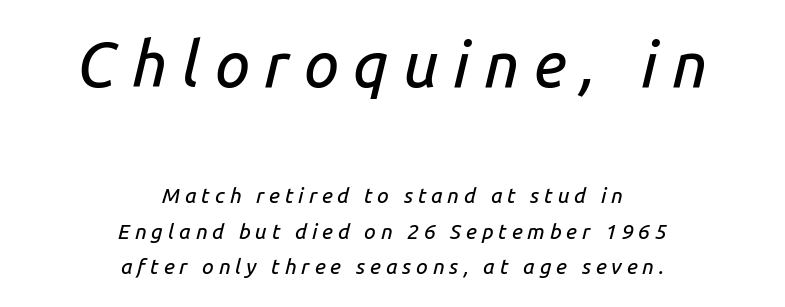
The image shows 63 px text type, italic (leaning right); set centered, normal line spacing (1.68x), unusually wide letter spacing (+0.23 em), not underlined; the first (top) block is 3.0x larger; low stroke contrast and a medium x-height.
